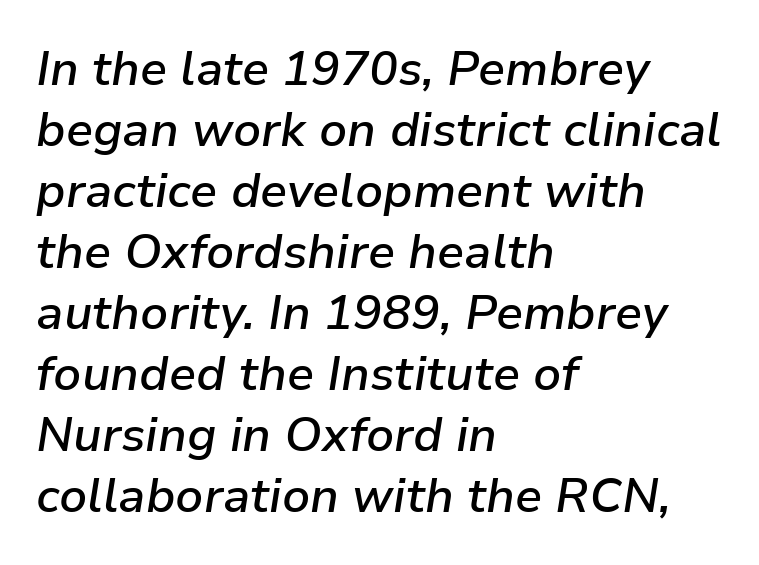
Horizontal alignment here is leftward, the default for most running prose. The strokes are fattened partway — semibold, not bold. The letters advance in unequal steps, a hallmark of proportional type. An italicized treatment has been applied to the whole sample.
